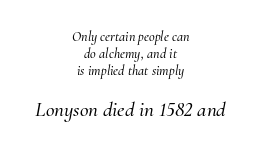
Any mark beneath the type? The region is blank. Compared with typical body copy, the letter spacing here is the same. Bigger letters appear in the bottom chunk; the top chunk is reduced. Horizontally, the lines are justified to the midpoint only. This is oblique type, the kind used for emphasis or titles.
